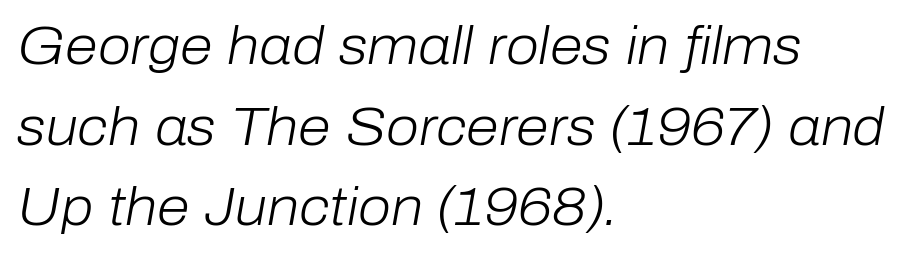
{"italic": "yes", "lean": "right", "slant_degrees": 10, "bold": "no", "weight": "light", "width": "normal", "stroke_contrast": "low", "x_height": "medium", "monospaced": "no", "underline": "no", "align": "left", "line_spacing": "normal", "line_spacing_ratio": 1.52, "letter_spacing": "normal", "letter_spacing_em": 0.0, "glyph_px": 53}
